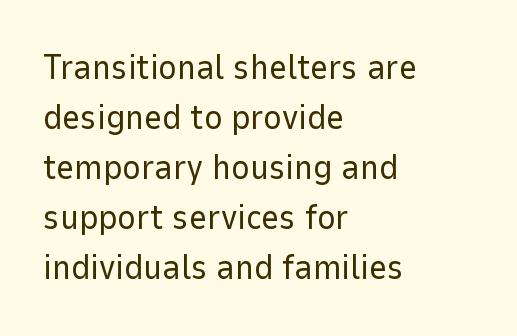
The image shows 35 px regular-weight sans-serif type, upright; set left-aligned, normal line spacing (1.43x), normal letter spacing, not underlined; low stroke contrast and a medium x-height.
